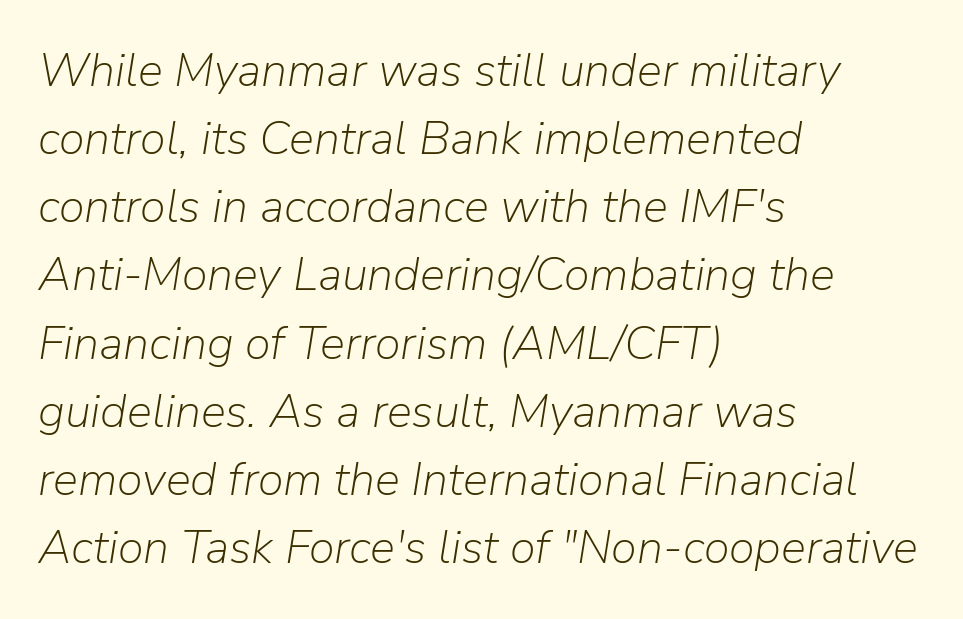
Compared with typical body copy, the letter spacing here is the same. The face used here has a pronounced slope to its letters. Successive baselines arrive at the customary interval. Each stroke keeps to a modest, everyday thickness or less. The lines in this sample share a left origin and differ only in where they stop.
